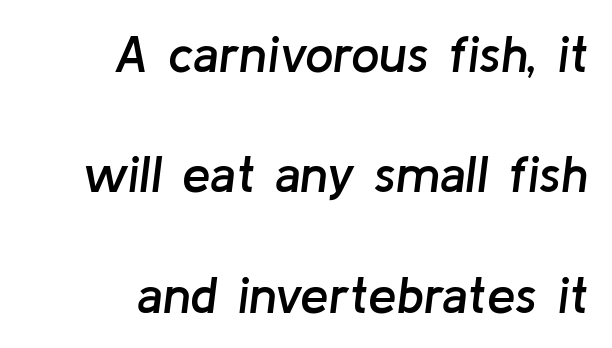
{"italic": "yes", "lean": "right", "slant_degrees": 8, "bold": "semi", "weight": "semibold", "width": "normal", "stroke_contrast": "low", "x_height": "medium", "monospaced": "no", "underline": "no", "align": "right", "line_spacing": "loose", "line_spacing_ratio": 2.36, "letter_spacing": "normal", "letter_spacing_em": 0.0, "glyph_px": 51}
